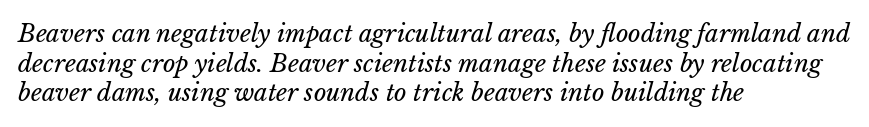
{"italic": "yes", "lean": "right", "slant_degrees": 15, "bold": "no", "underline": "no", "align": "left", "line_spacing_ratio": 1.23, "letter_spacing": "normal", "letter_spacing_em": 0.0, "glyph_px": 24}
